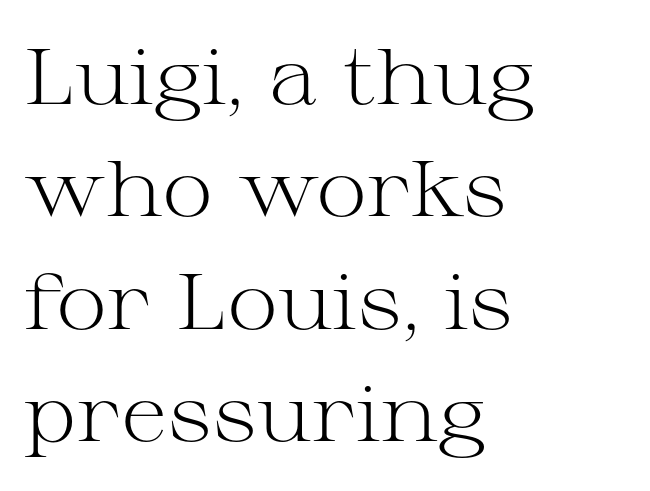
Q: Is the text bold? A: No.
Q: Is the text italic (slanted)? A: No, it is upright.
Q: Is the typeface a serif or a sans-serif typeface? A: Serif.
Q: Is the text underlined? A: No.
Q: How is the paragraph aligned? A: Left-aligned.
Q: Is the spacing between letters normal or unusually wide? A: Normal.
Q: Is the spacing between lines tight, normal or loose? A: Normal.
Q: Width (condensed, normal, or wide)? A: Wide.
Q: Stroke contrast? A: Medium.
Q: x-height? A: Medium.
Q: Monospaced? A: No.
